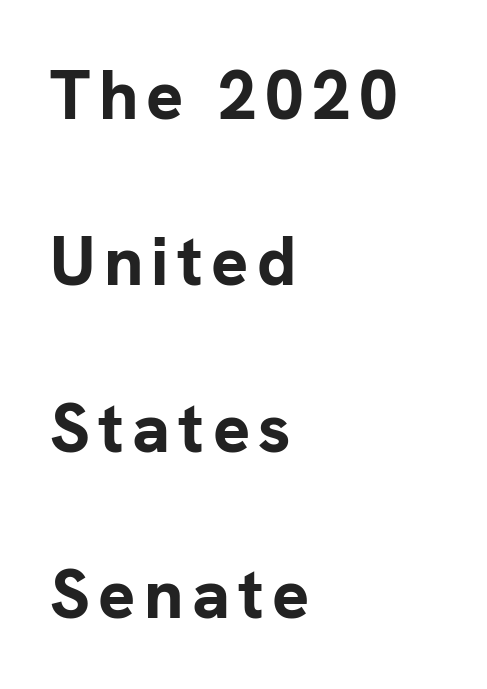
The image shows 69 px bold sans-serif type, upright; set left-aligned, loose line spacing (2.41x), not underlined; low stroke contrast and a medium x-height.
